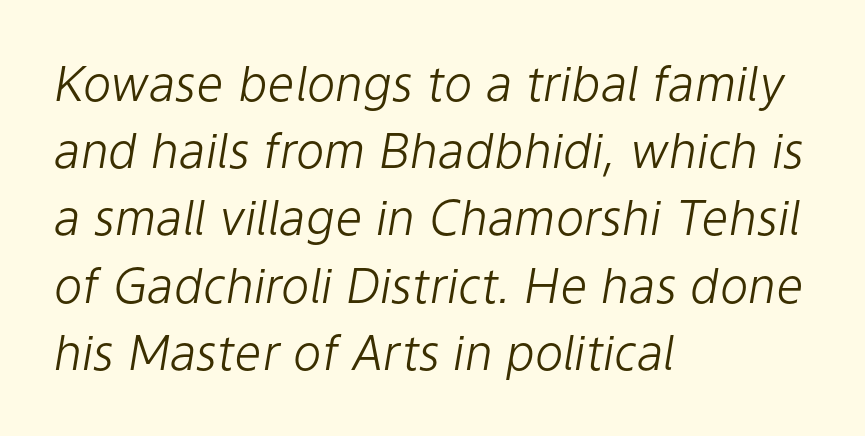
The image shows 48 px light type, italic (leaning right); set left-aligned, normal line spacing (1.4x), normal letter spacing, not underlined; low stroke contrast and a medium x-height.
